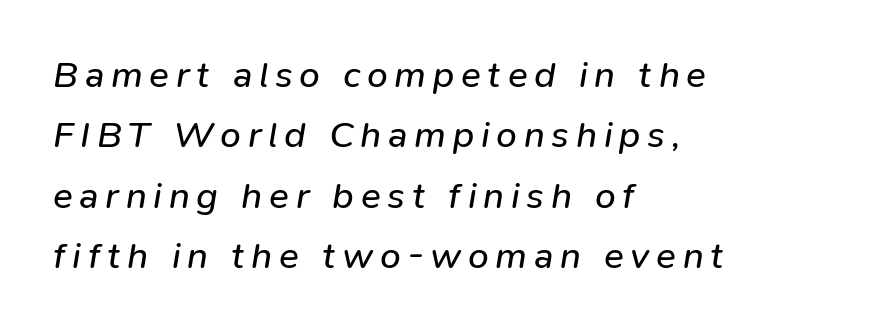
The image shows 37 px regular-weight type, italic (leaning right); set left-aligned, normal line spacing (1.63x), not underlined; low stroke contrast and a medium x-height.
